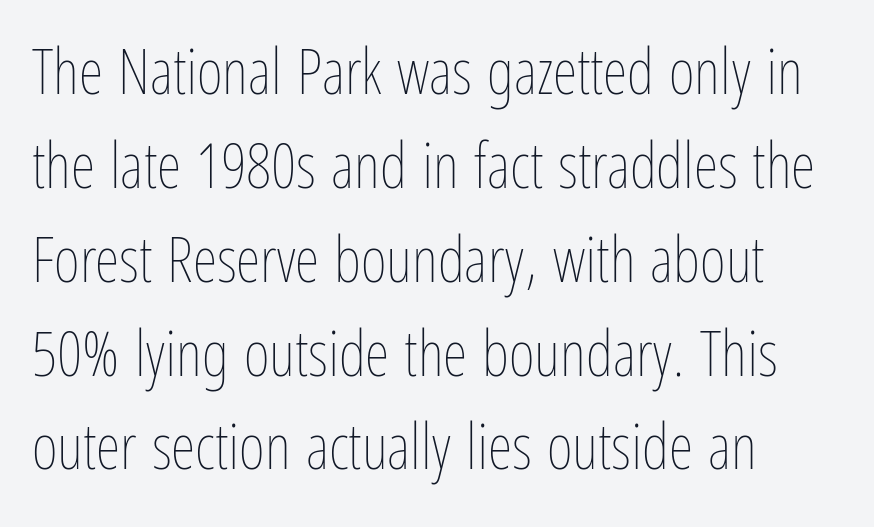
The image shows 63 px thin, condensed type, upright; set left-aligned, normal line spacing (1.49x), normal letter spacing, not underlined; low stroke contrast and a medium x-height.
